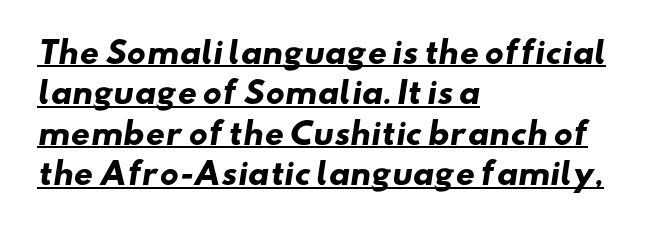
The image shows 30 px heavy, wide sans-serif type; set left-aligned, normal line spacing (1.35x), normal letter spacing, underlined; low stroke contrast and a small x-height.
